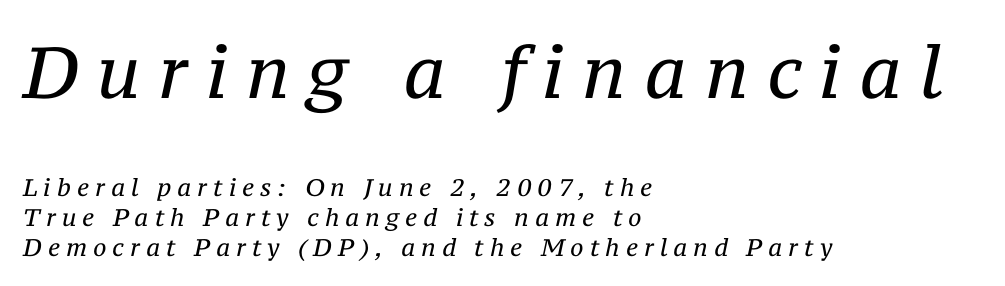
{"serif": "yes", "italic": "yes", "lean": "right", "slant_degrees": 12, "bold": "no", "weight": "regular", "width": "normal", "stroke_contrast": "medium", "x_height": "medium", "monospaced": "no", "underline": "no", "align": "left", "line_spacing": "normal", "line_spacing_ratio": 1.25, "letter_spacing": "wide", "letter_spacing_em": 0.25, "larger_block": "first", "size_ratio": 3.0, "glyph_px": 72}
